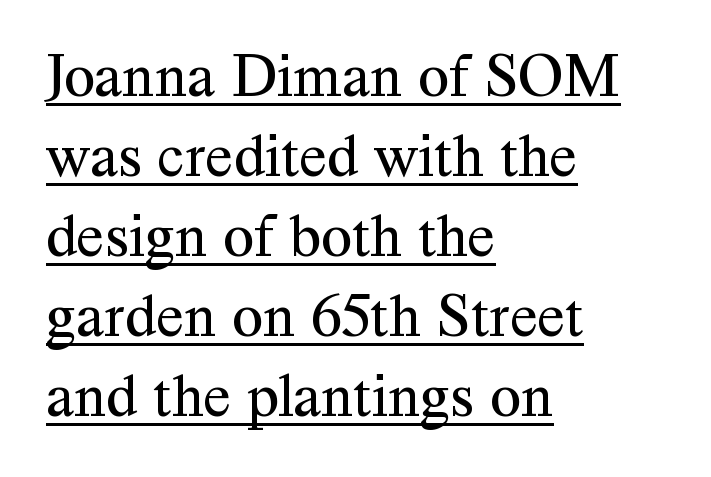
Counters stay open thanks to moderate or lighter strokes. Does the leading feel generous? No, just average. The face used here is proportionally spaced, like ordinary book or web type. The typesetter has applied underlining to the passage shown. Examine the stroke ends and you'll spot serifs. Where is the straight margin? On the left.
